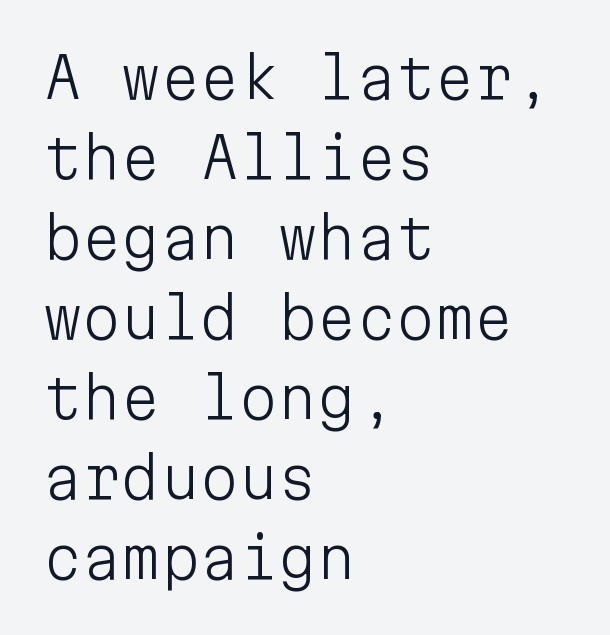
Q: Is the text bold? A: No.
Q: Is the text italic (slanted)? A: No, it is upright.
Q: Is the typeface a serif or a sans-serif typeface? A: Sans-serif.
Q: Is the text underlined? A: No.
Q: How is the paragraph aligned? A: Left-aligned.
Q: Is the spacing between letters normal or unusually wide? A: Normal.
Q: Is the spacing between lines tight, normal or loose? A: Normal.
Q: Width (condensed, normal, or wide)? A: Normal.
Q: Stroke contrast? A: Low.
Q: x-height? A: Medium.
Q: Monospaced? A: Yes.
